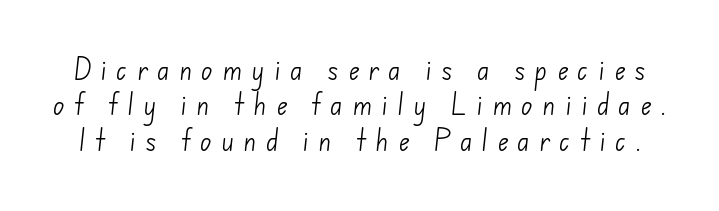
Here the glyphs are tracked loosely, breaking word shapes into spaced letters. Is this a heavy cut? Hardly; it is regular or lighter. The specimen omits any rule beneath the text block's lines. Honestly, the row spacing looks completely unremarkable.
